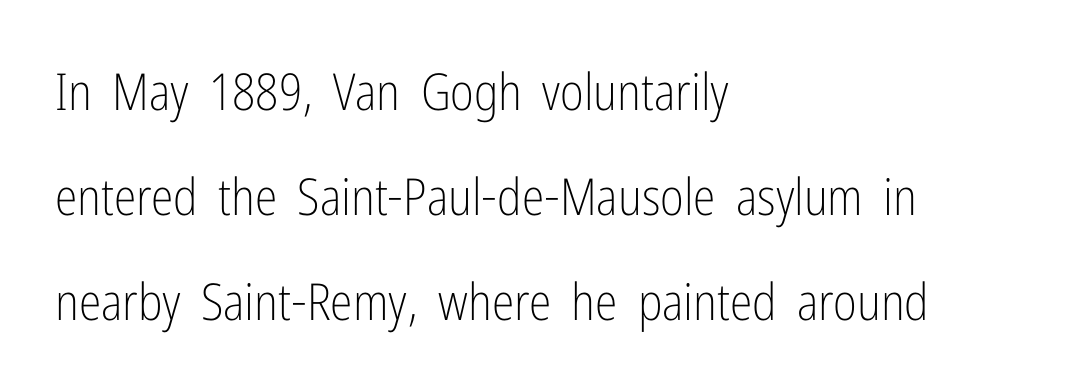
{"serif": "no", "italic": "no", "bold": "no", "weight": "light", "width": "condensed", "stroke_contrast": "low", "x_height": "medium", "monospaced": "no", "underline": "no", "align": "left", "line_spacing": "loose", "line_spacing_ratio": 2.06, "letter_spacing": "normal", "letter_spacing_em": 0.0, "glyph_px": 51}
